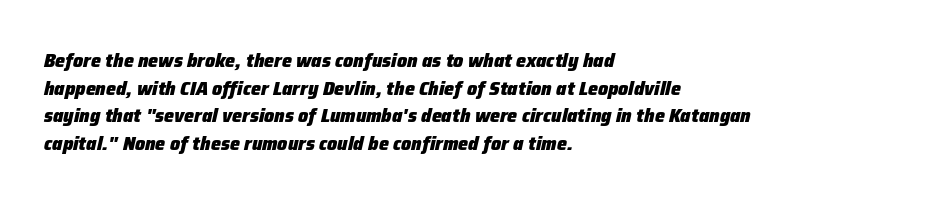
{"italic": "yes", "lean": "right", "slant_degrees": 12, "bold": "yes", "underline": "no", "align": "left", "line_spacing": "normal", "line_spacing_ratio": 1.38, "letter_spacing": "normal", "letter_spacing_em": 0.0, "glyph_px": 20}
